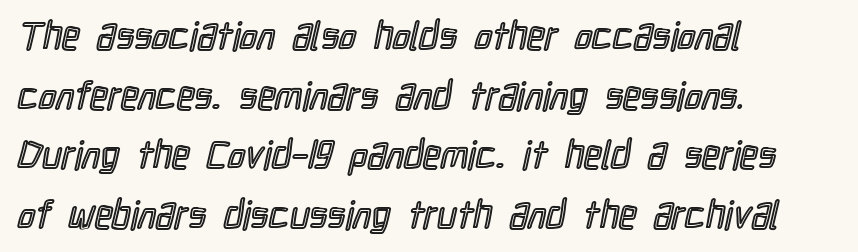
The tracking reads as untouched default to a designer's eye. In CSS terms this would be text-align: left. Leading matches the norm, producing a regular column. The zone under the glyphs is completely vacant.
